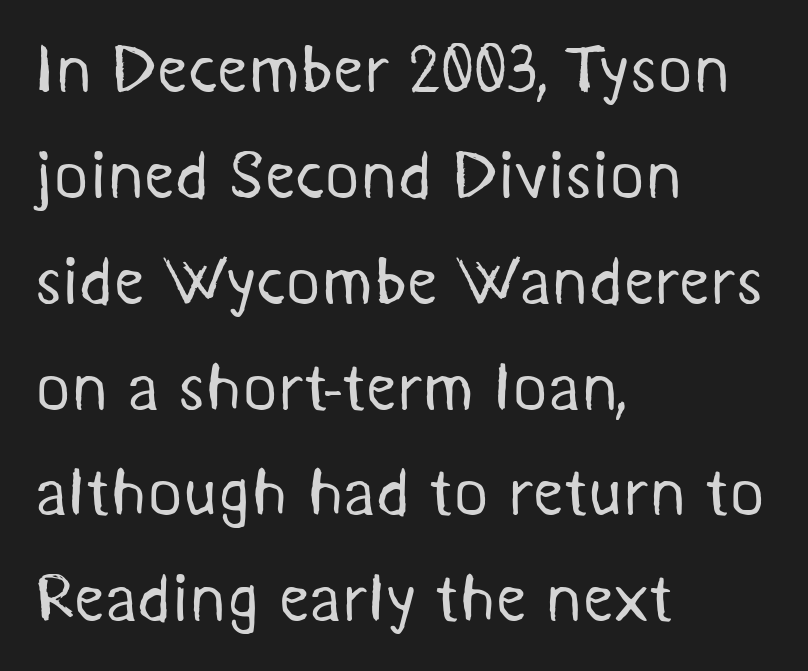
{"serif": "no", "bold": "no", "weight": "regular", "width": "normal", "stroke_contrast": "medium", "x_height": "medium", "monospaced": "no", "underline": "no", "align": "left", "line_spacing": "normal", "line_spacing_ratio": 1.58, "letter_spacing": "normal", "letter_spacing_em": 0.0, "glyph_px": 67}
